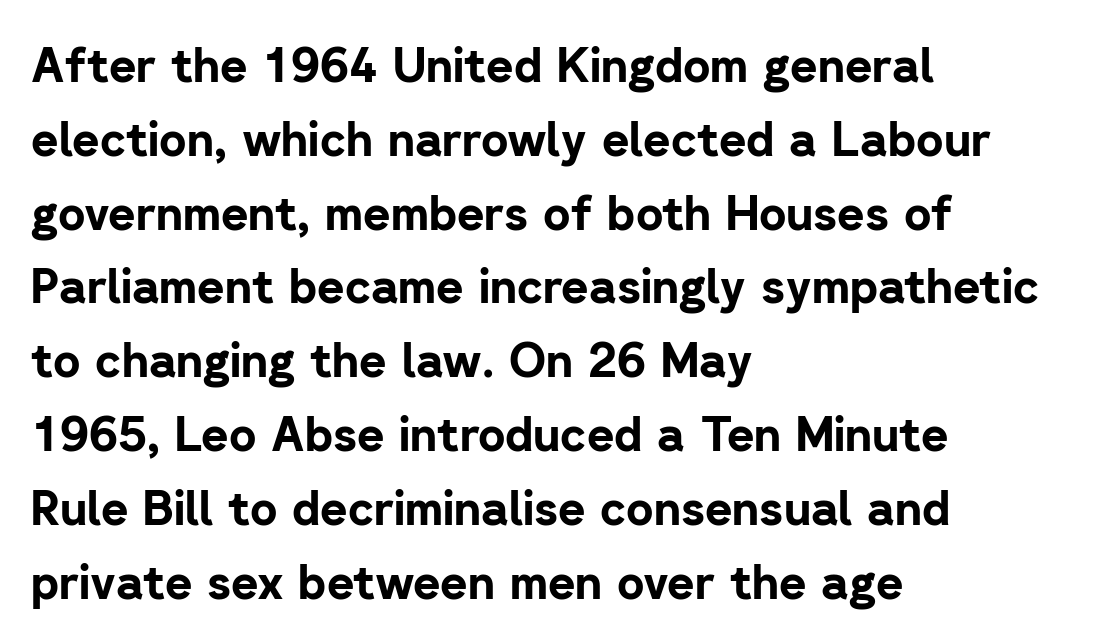
{"serif": "no", "italic": "no", "bold": "yes", "weight": "bold", "width": "normal", "stroke_contrast": "low", "x_height": "medium", "monospaced": "no", "underline": "no", "align": "left", "line_spacing": "normal", "line_spacing_ratio": 1.57, "letter_spacing": "normal", "letter_spacing_em": 0.0, "glyph_px": 47}
